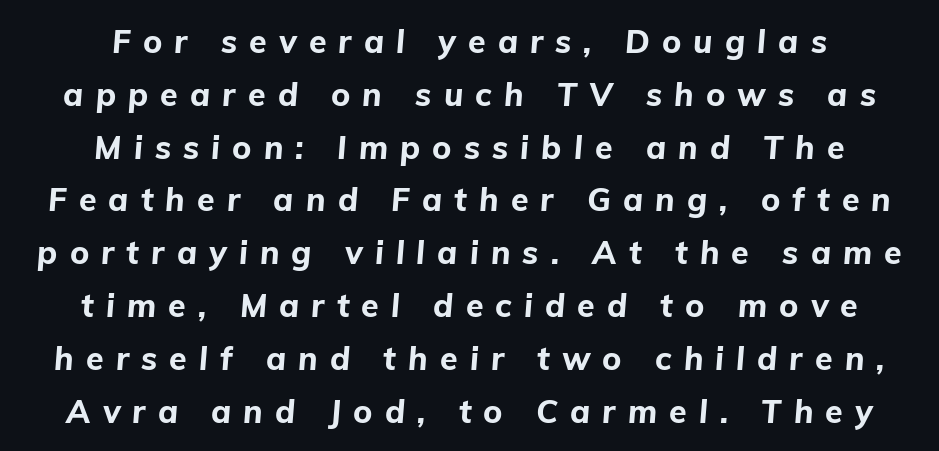
Every letter is thick-stroked: bold, no question. Centered paragraph, ragged on both sides. Slanted lettering throughout. Observe the wide spacing: letters keep a clear distance from each other. Check under the words: just untouched page. Students, observe: this is what conventionally led text looks like.
